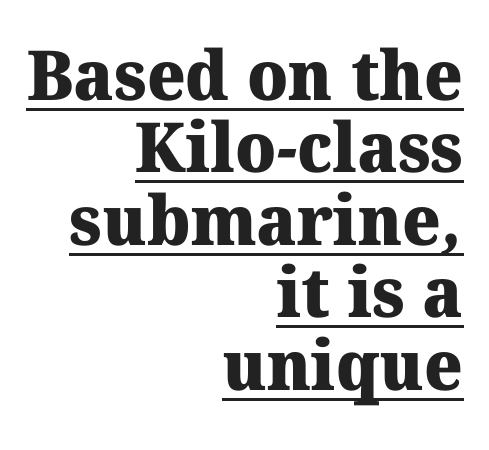
Q: Is the text bold? A: Yes.
Q: Is the typeface a serif or a sans-serif typeface? A: Serif.
Q: Is the text underlined? A: Yes.
Q: How is the paragraph aligned? A: Right-aligned.
Q: Is the spacing between letters normal or unusually wide? A: Normal.
Q: Is the spacing between lines tight, normal or loose? A: Tight.
Q: Width (condensed, normal, or wide)? A: Normal.
Q: Stroke contrast? A: Medium.
Q: x-height? A: Medium.
Q: Monospaced? A: No.
